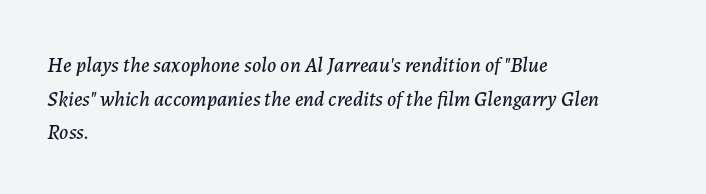
The image shows 21 px text type, italic (leaning right); set left-aligned, normal line spacing (1.6x), normal letter spacing, not underlined.
